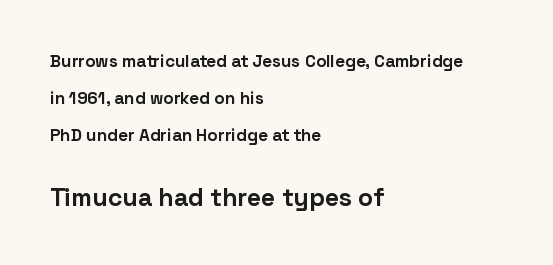
The image shows 25 px bold type, upright; set left-aligned, loose line spacing (2.18x), normal letter spacing, not underlined; the second (bottom) block is 1.47x larger.
